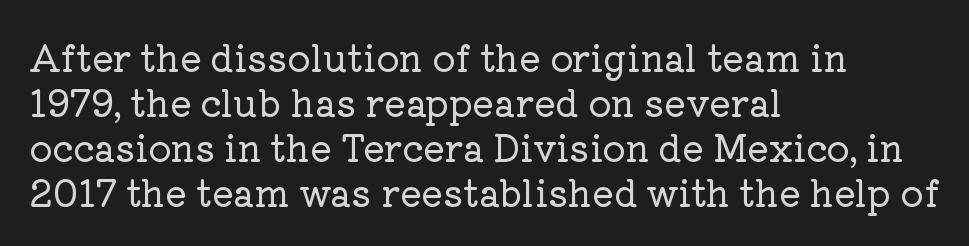
The image shows 36 px serif type, upright; set left-aligned, normal line spacing (1.25x), normal letter spacing, not underlined; low stroke contrast and a medium x-height.
